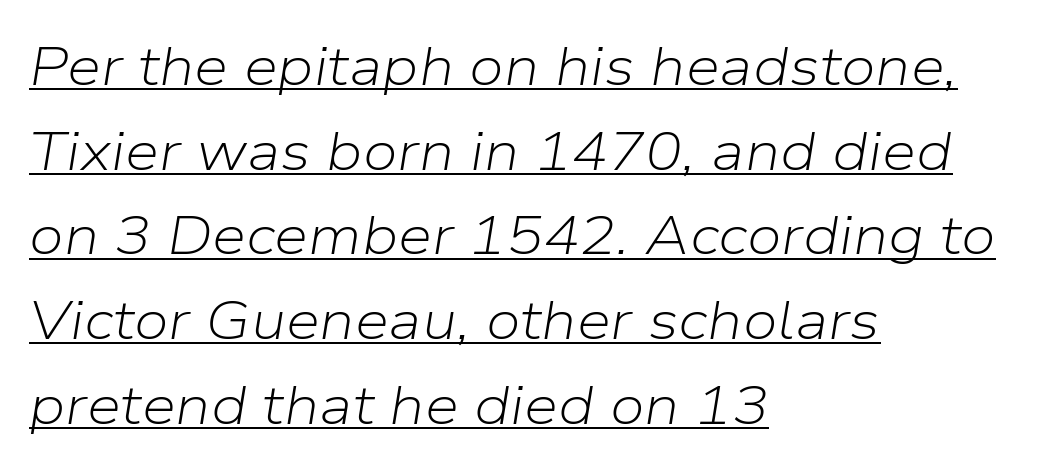
{"italic": "yes", "lean": "right", "slant_degrees": 9, "bold": "no", "weight": "light", "width": "normal", "stroke_contrast": "low", "x_height": "medium", "monospaced": "no", "underline": "yes", "align": "left", "line_spacing": "normal", "line_spacing_ratio": 1.54, "letter_spacing": "normal", "letter_spacing_em": 0.0, "glyph_px": 55}
